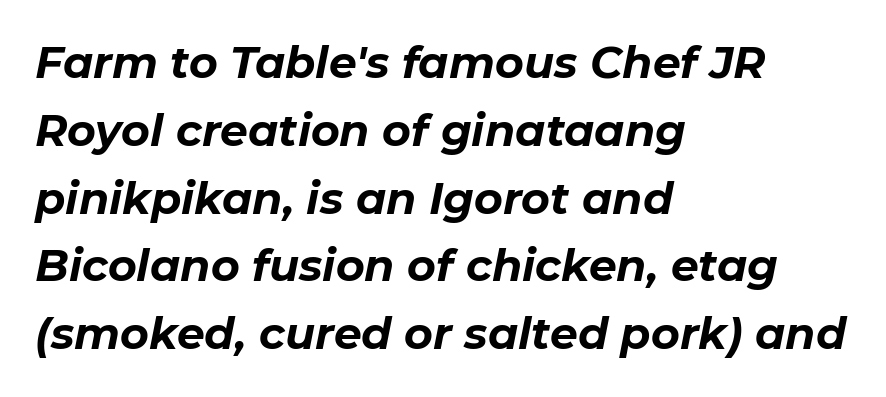
Characters follow at the spacing the type designer built in. Words float on clear page, feet unadorned. Spacing verdict: proportional, widths tailored to each character. Observe the lean: these are italic letterforms.
